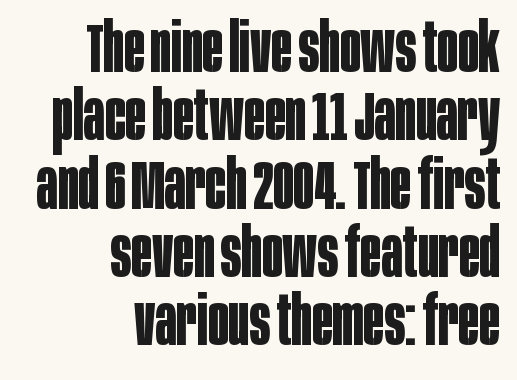
{"serif": "no", "italic": "no", "bold": "yes", "weight": "bold", "width": "condensed", "stroke_contrast": "low", "x_height": "large", "monospaced": "no", "underline": "no", "align": "right", "line_spacing": "tight", "line_spacing_ratio": 0.99, "letter_spacing": "normal", "letter_spacing_em": 0.0, "glyph_px": 69}
